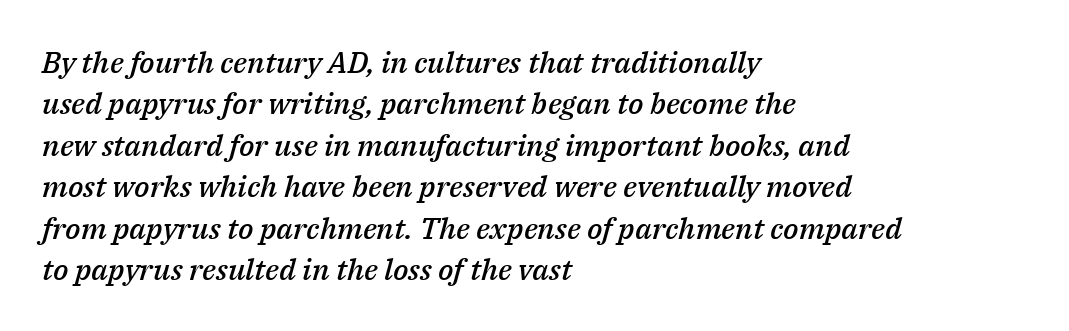
The image shows 30 px semibold type, italic (leaning right); set left-aligned, normal line spacing (1.38x), normal letter spacing, not underlined; medium stroke contrast and a medium x-height.
